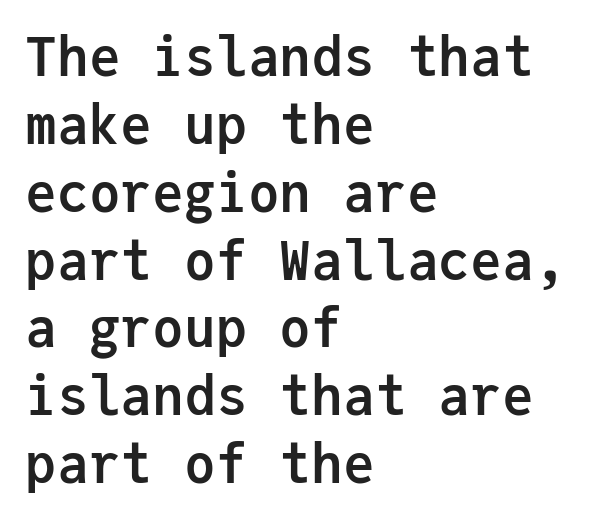
Q: Is the text bold? A: Yes.
Q: Is the text italic (slanted)? A: No, it is upright.
Q: Is the typeface a serif or a sans-serif typeface? A: Sans-serif.
Q: Is the text underlined? A: No.
Q: How is the paragraph aligned? A: Left-aligned.
Q: Is the spacing between letters normal or unusually wide? A: Normal.
Q: Is the spacing between lines tight, normal or loose? A: Normal.
Q: Width (condensed, normal, or wide)? A: Normal.
Q: Stroke contrast? A: Low.
Q: x-height? A: Medium.
Q: Monospaced? A: Yes.
